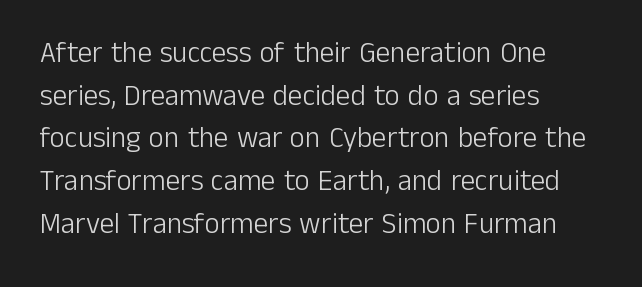
Q: Is the text bold? A: No.
Q: Is the text italic (slanted)? A: No, it is upright.
Q: Is the typeface a serif or a sans-serif typeface? A: Sans-serif.
Q: Is the text underlined? A: No.
Q: How is the paragraph aligned? A: Left-aligned.
Q: Is the spacing between letters normal or unusually wide? A: Normal.
Q: Is the spacing between lines tight, normal or loose? A: Normal.
Q: Width (condensed, normal, or wide)? A: Normal.
Q: Stroke contrast? A: Low.
Q: x-height? A: Medium.
Q: Monospaced? A: No.
